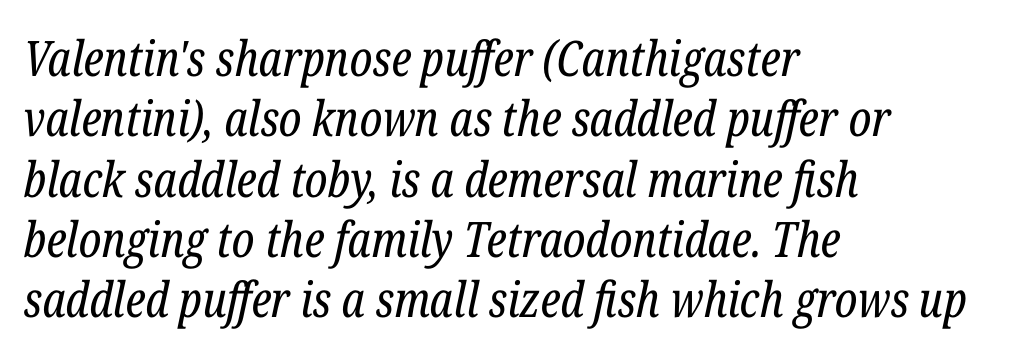
The gaps between neighbouring characters are ordinary and unremarkable. The specimen reads as italic at a glance. Think standard paragraph weight, or any step lighter than that. Note the varied advance widths — an 'i' is clearly narrower than an 'm'.
